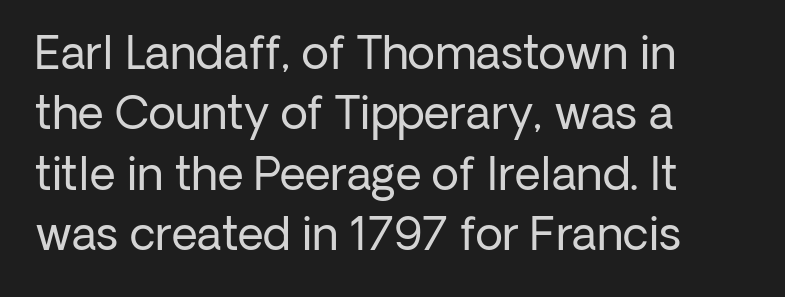
{"serif": "no", "italic": "no", "bold": "no", "weight": "regular", "width": "normal", "stroke_contrast": "low", "x_height": "medium", "monospaced": "no", "underline": "no", "align": "left", "line_spacing": "normal", "line_spacing_ratio": 1.34, "letter_spacing": "normal", "letter_spacing_em": 0.0, "glyph_px": 45}
